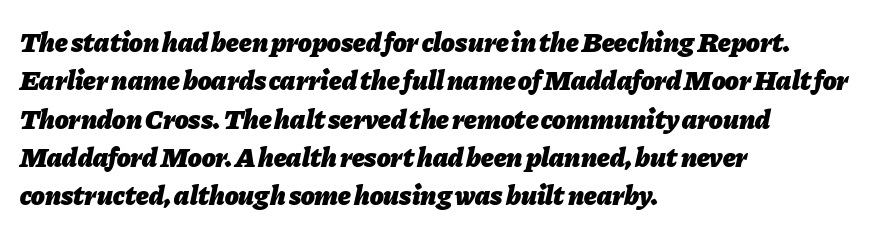
Normally led — the rows are evenly, conventionally spaced. In CSS terms this would be text-align: left. The face used here is proportionally spaced, like ordinary book or web type. Its strokes are broad and dark, the hallmark of bold type. There's an unmistakable incline to the writing here.
